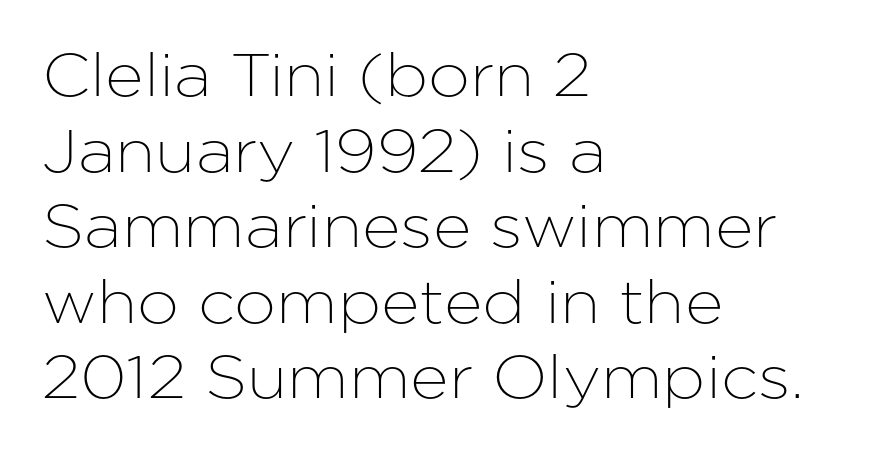
The image shows 60 px sans-serif type, upright; set left-aligned, normal line spacing (1.26x), normal letter spacing, not underlined; low stroke contrast and a medium x-height.
